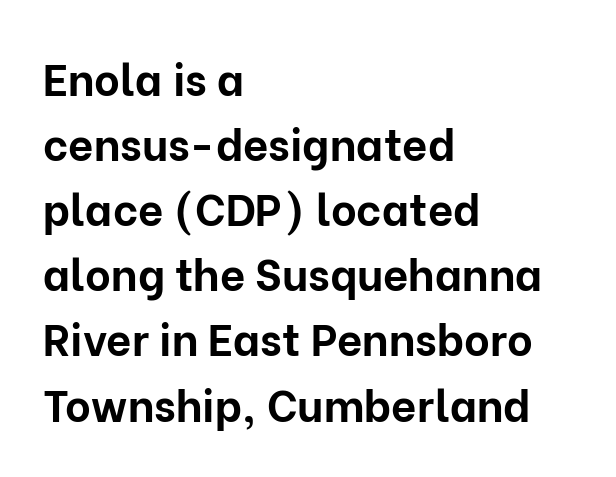
Q: Is the text bold? A: Yes.
Q: Is the text italic (slanted)? A: No, it is upright.
Q: Is the typeface a serif or a sans-serif typeface? A: Sans-serif.
Q: Is the text underlined? A: No.
Q: How is the paragraph aligned? A: Left-aligned.
Q: Is the spacing between letters normal or unusually wide? A: Normal.
Q: Is the spacing between lines tight, normal or loose? A: Normal.
Q: Width (condensed, normal, or wide)? A: Normal.
Q: Stroke contrast? A: Low.
Q: x-height? A: Medium.
Q: Monospaced? A: No.
